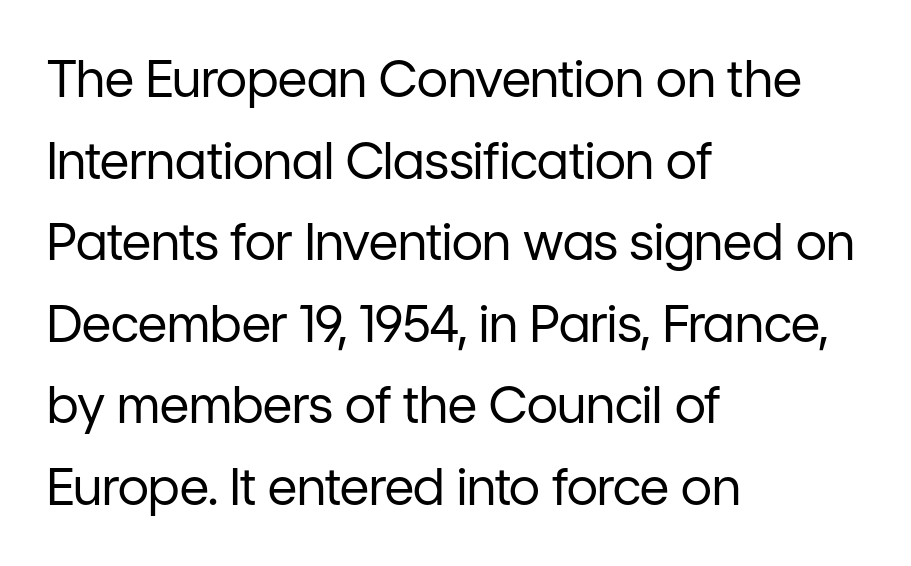
There is no visible air inserted between adjacent glyphs. Think of a printed novel: that variable character pitch is what you see here. No letter is thick-stroked: the sample isn't bold. Nothing sits at the stroke ends, so this counts as sans-serif. The letters stand upright; this is a roman face.
